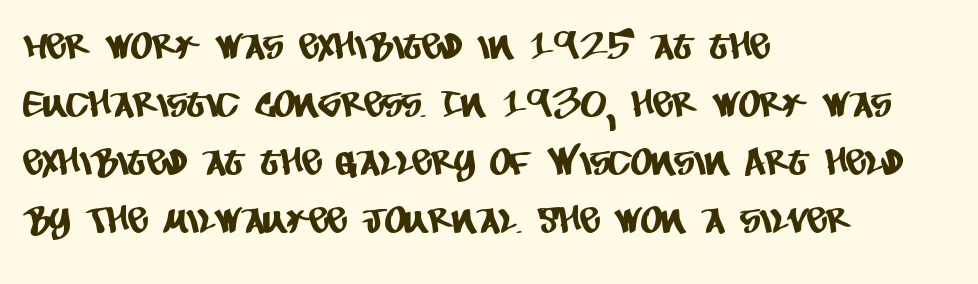
{"serif": "no", "width": "condensed", "stroke_contrast": "low", "x_height": "large", "monospaced": "no", "underline": "no", "align": "left", "line_spacing": "normal", "line_spacing_ratio": 1.57, "letter_spacing": "normal", "letter_spacing_em": 0.0, "glyph_px": 37}
